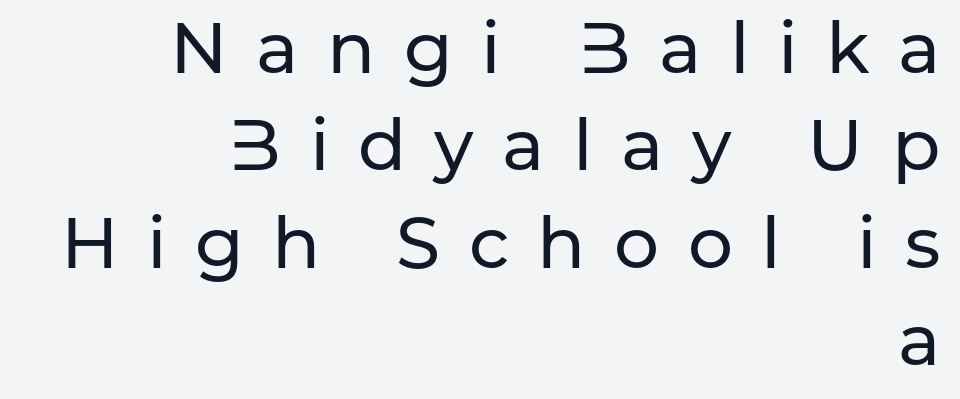
Q: Is the text italic (slanted)? A: No, it is upright.
Q: Is the typeface a serif or a sans-serif typeface? A: Sans-serif.
Q: Is the text underlined? A: No.
Q: How is the paragraph aligned? A: Right-aligned.
Q: Is the spacing between letters normal or unusually wide? A: Unusually wide.
Q: Is the spacing between lines tight, normal or loose? A: Normal.
Q: Width (condensed, normal, or wide)? A: Normal.
Q: Stroke contrast? A: Low.
Q: x-height? A: Medium.
Q: Monospaced? A: No.
